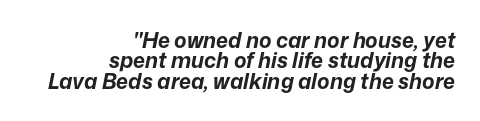
{"italic": "yes", "lean": "right", "slant_degrees": 12, "bold": "yes", "underline": "no", "align": "right", "line_spacing": "tight", "line_spacing_ratio": 0.97, "letter_spacing": "normal", "letter_spacing_em": 0.0, "glyph_px": 21}
